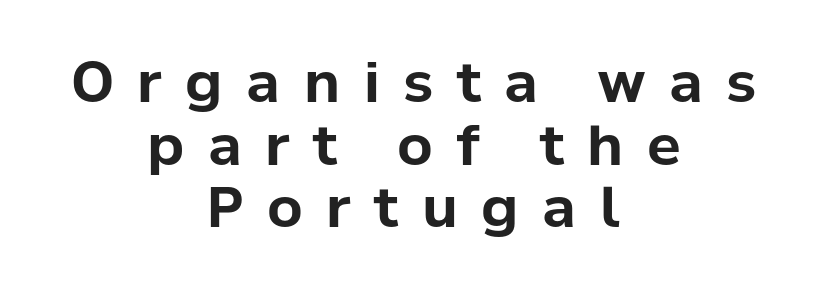
Q: Is the text bold? A: Yes.
Q: Is the text italic (slanted)? A: No, it is upright.
Q: Is the typeface a serif or a sans-serif typeface? A: Sans-serif.
Q: Is the text underlined? A: No.
Q: How is the paragraph aligned? A: Centered.
Q: Is the spacing between letters normal or unusually wide? A: Unusually wide.
Q: Is the spacing between lines tight, normal or loose? A: Tight.
Q: Width (condensed, normal, or wide)? A: Normal.
Q: Stroke contrast? A: Low.
Q: x-height? A: Medium.
Q: Monospaced? A: No.
